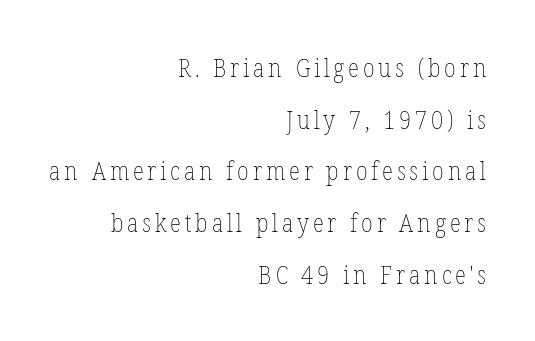
{"italic": "no", "bold": "no", "underline": "no", "align": "right", "line_spacing": "loose", "line_spacing_ratio": 1.99, "glyph_px": 26}
